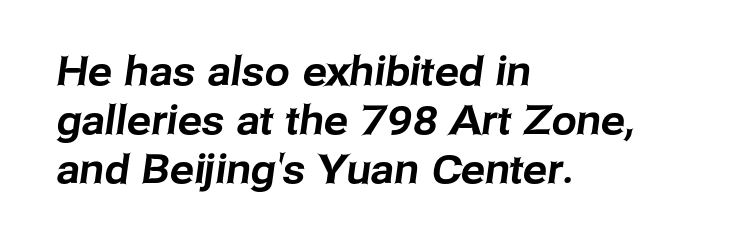
The image shows 40 px sans-serif type; set left-aligned, line spacing 1.22x, normal letter spacing, not underlined; low stroke contrast and a medium x-height.
